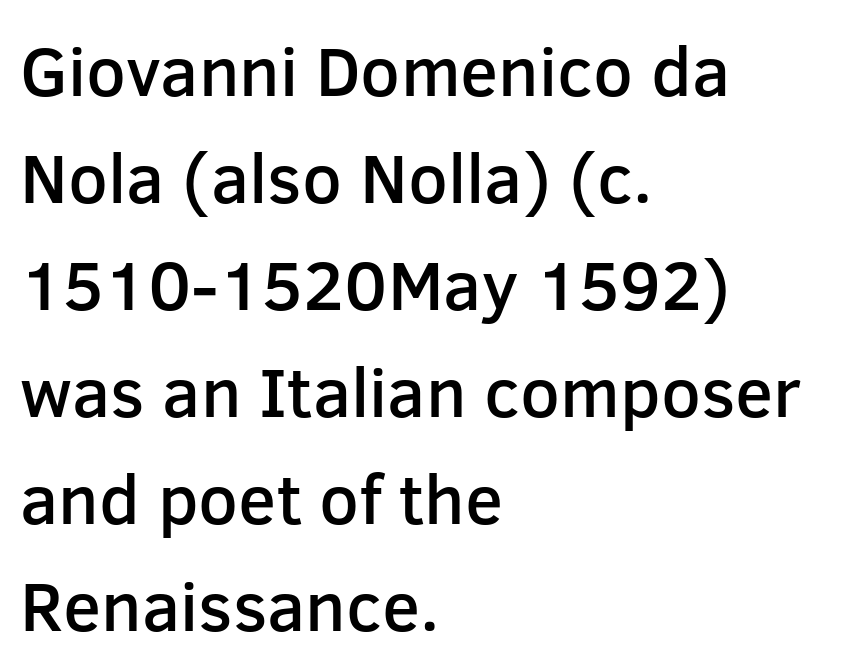
{"serif": "no", "italic": "no", "bold": "semi", "weight": "semibold", "width": "normal", "stroke_contrast": "low", "x_height": "medium", "monospaced": "no", "underline": "no", "align": "left", "line_spacing": "normal", "line_spacing_ratio": 1.53, "letter_spacing": "normal", "letter_spacing_em": 0.0, "glyph_px": 70}
